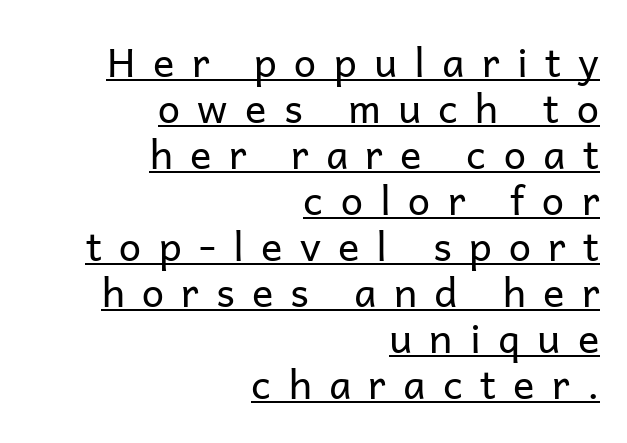
The image shows 40 px regular-weight sans-serif type, upright; set right-aligned, tight line spacing (1.15x), unusually wide letter spacing (+0.43 em), underlined; low stroke contrast and a medium x-height.
